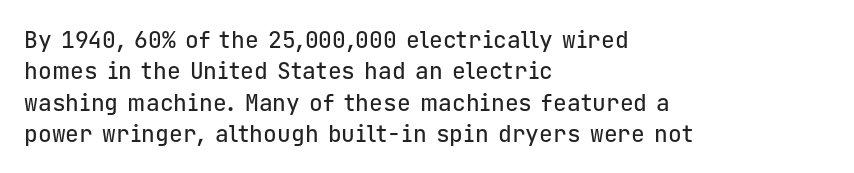
The image shows 23 px text type, upright; set left-aligned, normal line spacing (1.36x), normal letter spacing, not underlined.
